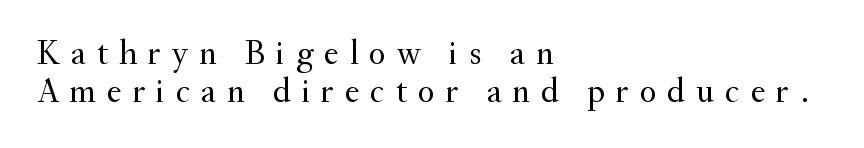
Q: Is the text bold? A: No.
Q: Is the text italic (slanted)? A: No, it is upright.
Q: Is the typeface a serif or a sans-serif typeface? A: Serif.
Q: Is the text underlined? A: No.
Q: How is the paragraph aligned? A: Left-aligned.
Q: Is the spacing between letters normal or unusually wide? A: Unusually wide.
Q: Is the spacing between lines tight, normal or loose? A: Tight.
Q: Width (condensed, normal, or wide)? A: Normal.
Q: Stroke contrast? A: Medium.
Q: x-height? A: Small.
Q: Monospaced? A: No.
